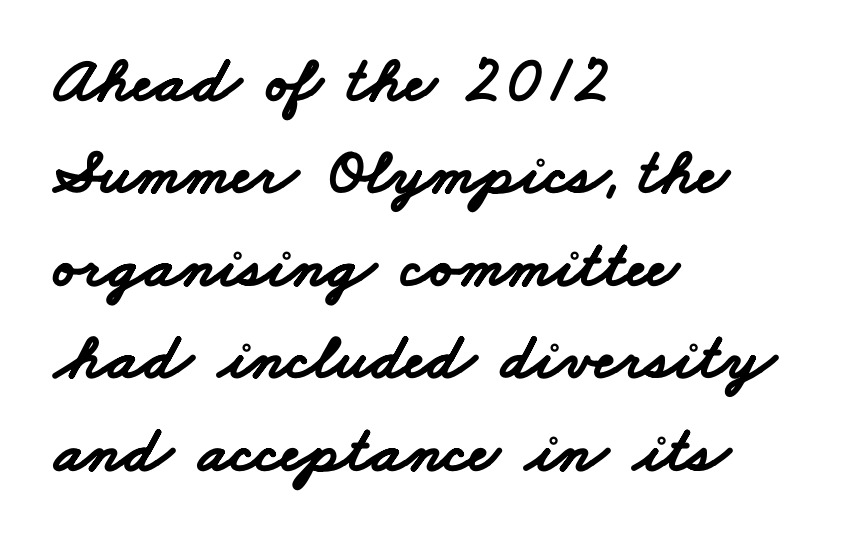
The image shows 66 px bold, wide sans-serif type; set left-aligned, normal line spacing (1.4x), normal letter spacing, not underlined; low stroke contrast and a small x-height.
